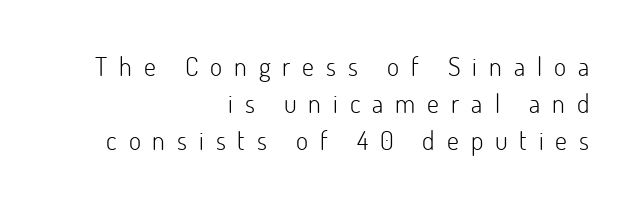
{"italic": "no", "bold": "no", "underline": "no", "align": "right", "line_spacing": "normal", "line_spacing_ratio": 1.42, "letter_spacing": "wide", "letter_spacing_em": 0.46, "glyph_px": 26}
